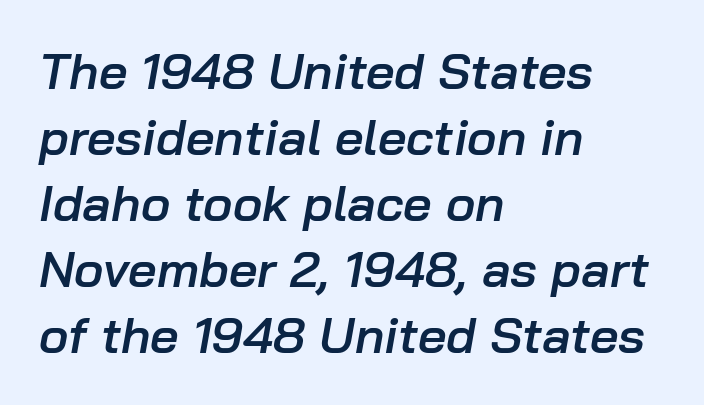
Q: Is the text bold? A: Semi-bold.
Q: Is the text italic (slanted)? A: Yes, it leans right by about 10 degrees.
Q: Is the text underlined? A: No.
Q: How is the paragraph aligned? A: Left-aligned.
Q: Is the spacing between letters normal or unusually wide? A: Normal.
Q: Is the spacing between lines tight, normal or loose? A: Normal.
Q: Width (condensed, normal, or wide)? A: Normal.
Q: Stroke contrast? A: Low.
Q: x-height? A: Medium.
Q: Monospaced? A: No.
